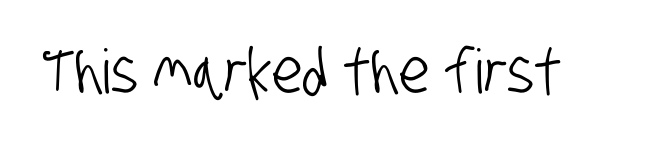
Letters rest on an invisible, unmarked baseline. Note the varied advance widths — an 'i' is clearly narrower than an 'm'. No extra tracking has been applied to these lines. The typeface chosen for these lines omits serifs.
